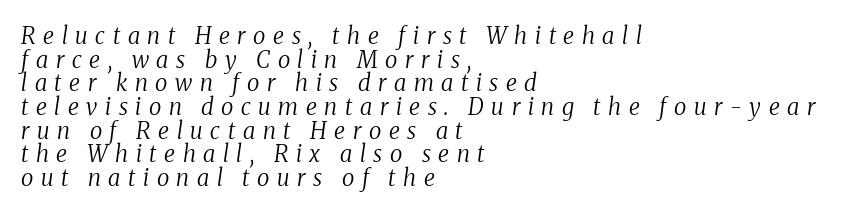
{"italic": "yes", "lean": "right", "slant_degrees": 8, "bold": "no", "underline": "no", "align": "left", "line_spacing": "tight", "line_spacing_ratio": 1.03, "letter_spacing": "wide", "letter_spacing_em": 0.33, "glyph_px": 23}
